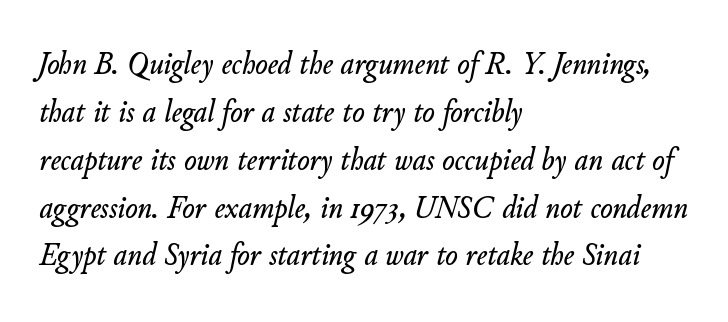
{"italic": "yes", "lean": "right", "slant_degrees": 11, "width": "normal", "stroke_contrast": "low", "x_height": "small", "monospaced": "no", "underline": "no", "align": "left", "line_spacing": "normal", "line_spacing_ratio": 1.45, "letter_spacing": "normal", "letter_spacing_em": 0.0, "glyph_px": 33}
